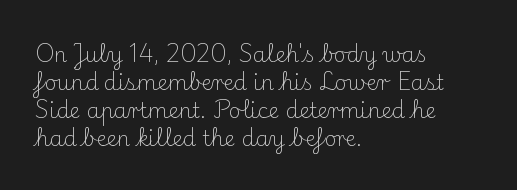
{"italic": "no", "bold": "no", "underline": "no", "align": "left", "line_spacing": "normal", "line_spacing_ratio": 1.34, "letter_spacing": "normal", "letter_spacing_em": 0.0, "glyph_px": 21}
